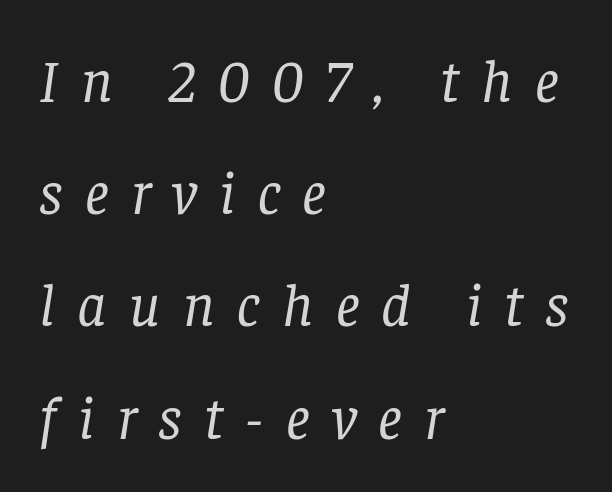
{"serif": "yes", "italic": "yes", "lean": "right", "slant_degrees": 8, "bold": "no", "weight": "regular", "width": "normal", "stroke_contrast": "low", "x_height": "large", "monospaced": "no", "underline": "no", "align": "left", "line_spacing_ratio": 1.87, "letter_spacing": "wide", "letter_spacing_em": 0.37, "glyph_px": 60}
